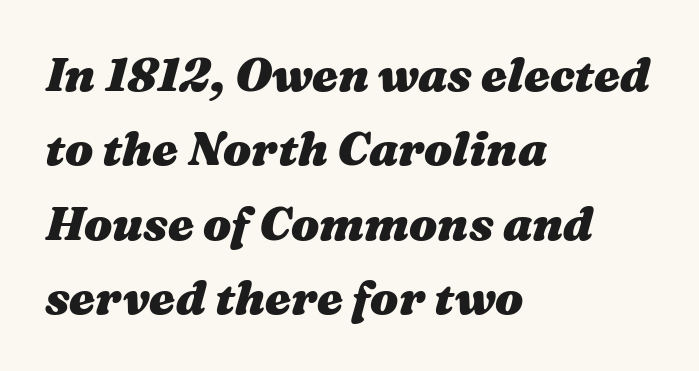
The image shows 47 px heavy, wide type, italic (leaning right); set left-aligned, normal line spacing (1.58x), normal letter spacing, not underlined; medium stroke contrast and a medium x-height.
